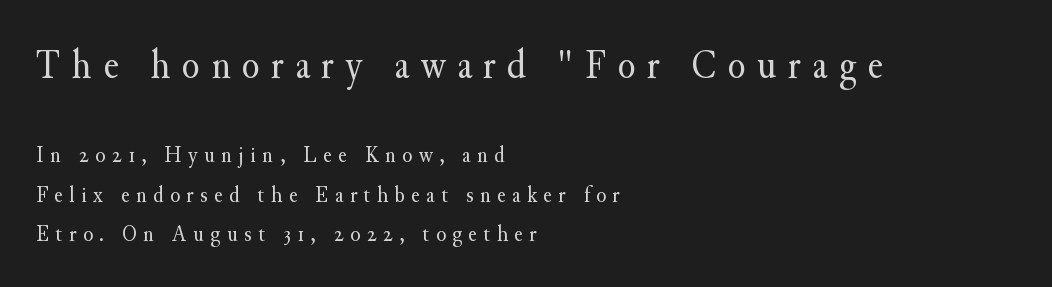
Ink coverage per letter is moderate at most. Upright lettering throughout. Of the two passages, the one on top uses the larger point size. This sample has the flowing, uneven cadence of proportional lettering. Glyph-to-glyph distance is far greater than everyday printed text. Each line starts at the same left margin while the right side varies.
